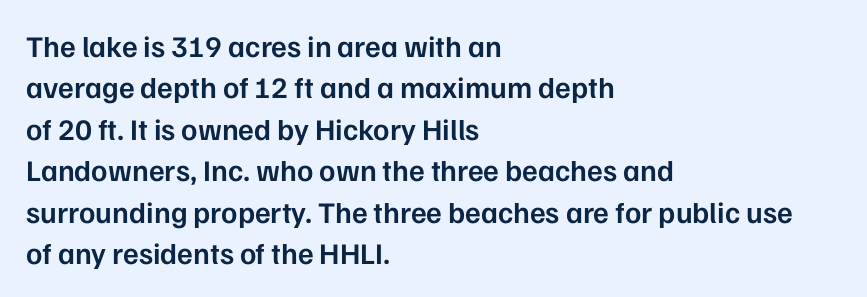
The words here are not underlined. Is the block centered? No — it sits flush against the left margin. This sample keeps an unexceptional amount of space between lines. Vertical strokes here are truly vertical.
